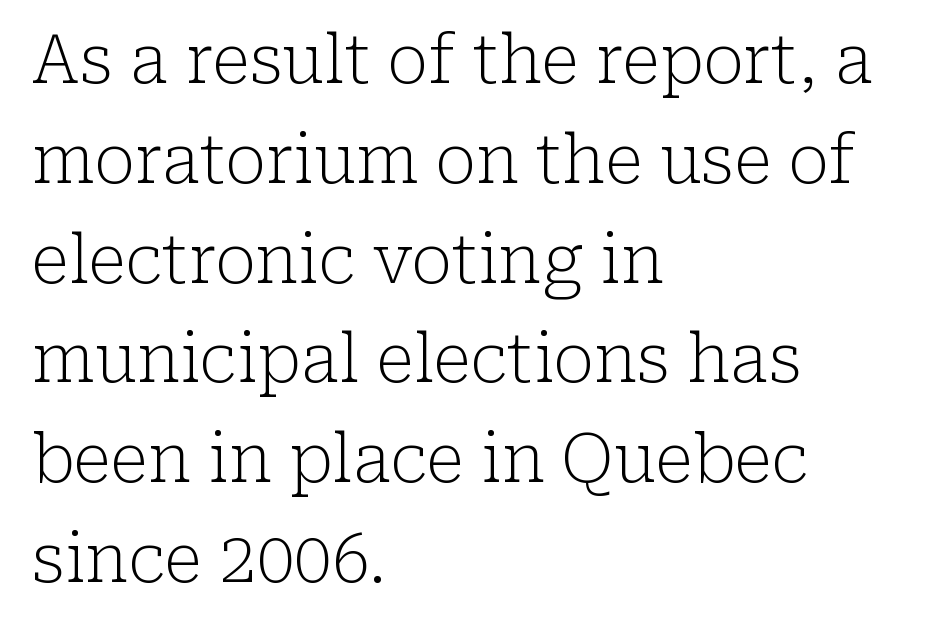
This block has exactly the height ordinary leading produces. Short and long lines alike share a common starting point at left. Here the designer chose a conventional face with non-uniform glyph widths. The passage shown is not underscored anywhere. Inter-character spacing is left at the font's built-in metrics.
